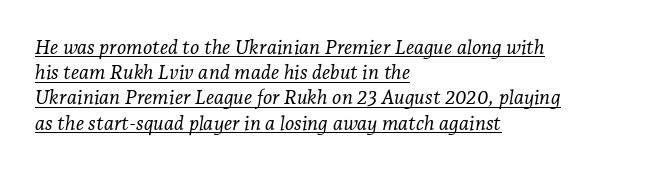
Q: Is the text bold? A: No.
Q: Is the text italic (slanted)? A: Yes, it leans right by about 7 degrees.
Q: Is the text underlined? A: Yes.
Q: How is the paragraph aligned? A: Left-aligned.
Q: Is the spacing between letters normal or unusually wide? A: Normal.
Q: Is the spacing between lines tight, normal or loose? A: Normal.
